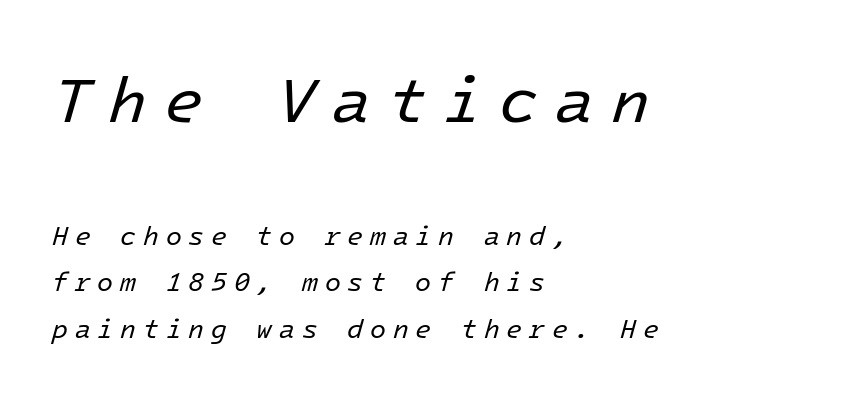
Q: Is the text bold? A: No.
Q: Is the text italic (slanted)? A: Yes, it leans right by about 16 degrees.
Q: Is the text underlined? A: No.
Q: How is the paragraph aligned? A: Left-aligned.
Q: Is the spacing between letters normal or unusually wide? A: Unusually wide.
Q: Which block of text is set in a larger size, the first (top) or the second (bottom)? A: The first (top) one.
Q: Width (condensed, normal, or wide)? A: Normal.
Q: Stroke contrast? A: Low.
Q: x-height? A: Medium.
